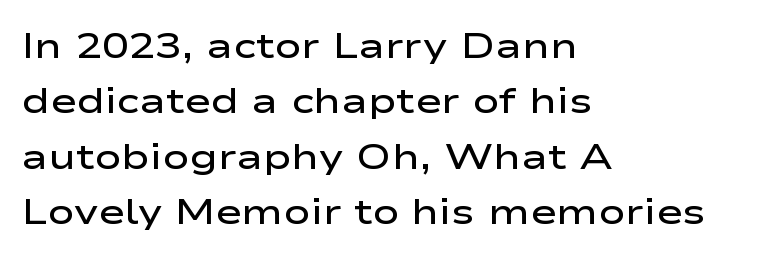
{"serif": "no", "italic": "no", "bold": "semi", "weight": "semibold", "width": "wide", "stroke_contrast": "low", "x_height": "medium", "monospaced": "no", "underline": "no", "align": "left", "line_spacing": "normal", "line_spacing_ratio": 1.54, "letter_spacing": "normal", "letter_spacing_em": 0.0, "glyph_px": 36}
